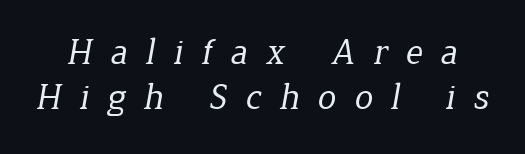
The letters look calm and open, with moderate or lighter stems. The text was rendered using a seriffed face with decorative stroke endings. A typesetter would call this proportional, since set widths differ per character. The rendering inserts visible extra space after every character. Letters rest on an invisible, unmarked baseline.
